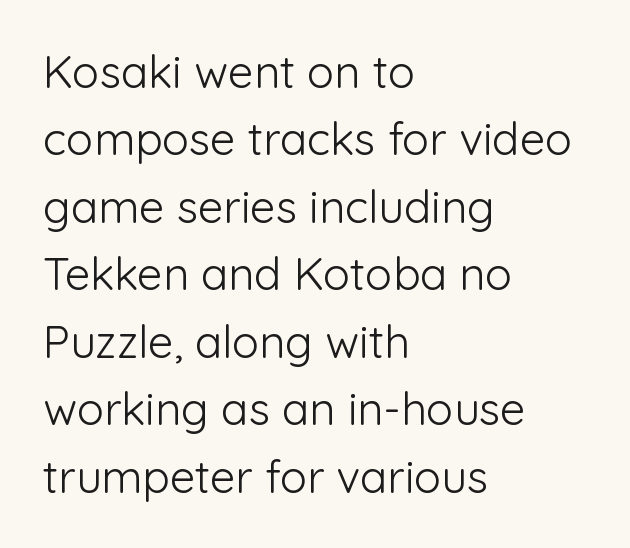
{"serif": "no", "italic": "no", "bold": "no", "weight": "light", "width": "normal", "stroke_contrast": "low", "x_height": "medium", "monospaced": "no", "underline": "no", "align": "left", "line_spacing": "normal", "line_spacing_ratio": 1.5, "letter_spacing": "normal", "letter_spacing_em": 0.0, "glyph_px": 45}
